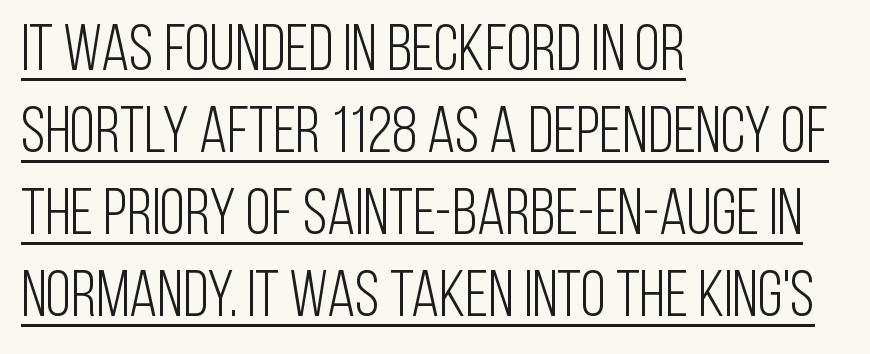
{"serif": "no", "italic": "no", "bold": "no", "weight": "light", "width": "condensed", "stroke_contrast": "low", "x_height": "large", "monospaced": "no", "underline": "yes", "align": "left", "line_spacing": "normal", "line_spacing_ratio": 1.26, "letter_spacing": "normal", "letter_spacing_em": 0.0, "glyph_px": 65}
